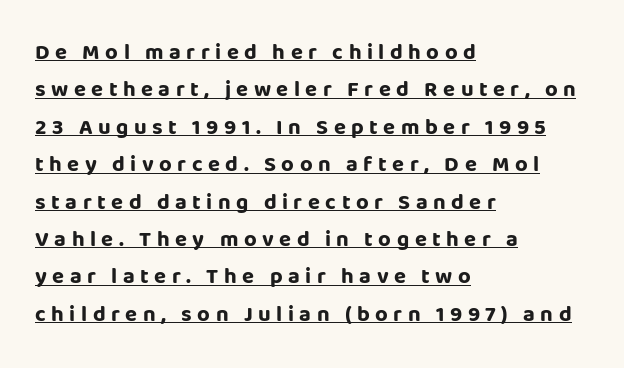
{"italic": "no", "bold": "yes", "underline": "yes", "align": "left", "line_spacing": "normal", "line_spacing_ratio": 1.7, "letter_spacing": "wide", "letter_spacing_em": 0.25, "glyph_px": 22}
